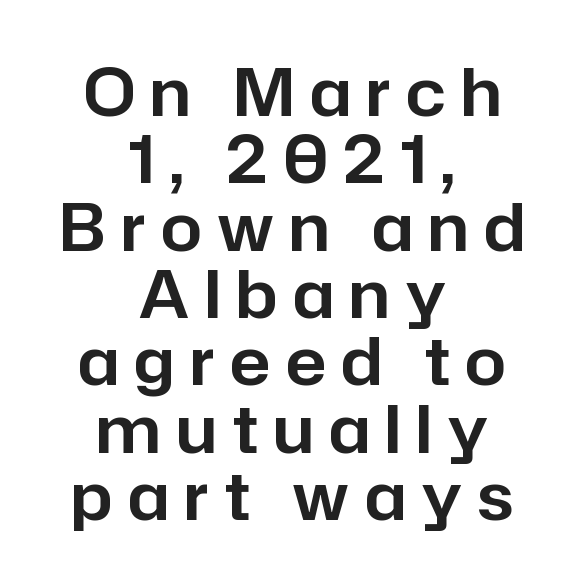
The image shows 66 px sans-serif type, upright; set centered, tight line spacing (1.02x), unusually wide letter spacing (+0.23 em), not underlined; low stroke contrast and a medium x-height.
